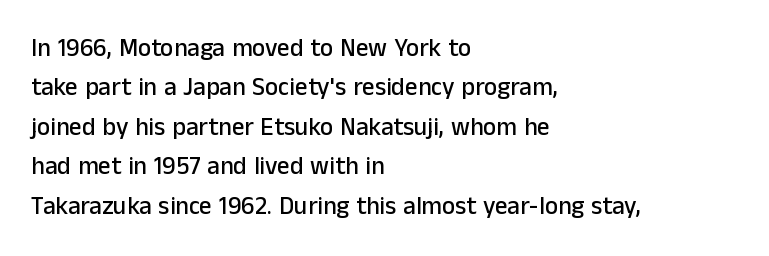
The image shows 25 px text type, upright; set left-aligned, normal line spacing (1.58x), normal letter spacing, not underlined.
